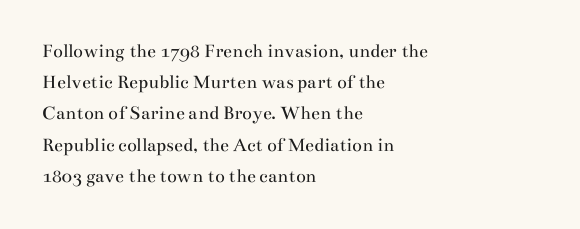
The image shows 20 px text type, upright; set left-aligned, normal line spacing (1.56x), normal letter spacing, not underlined.
